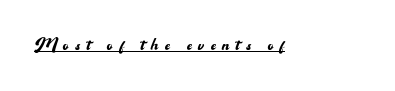
The image shows 22 px text type; set unusually wide letter spacing (+0.3 em), underlined.
